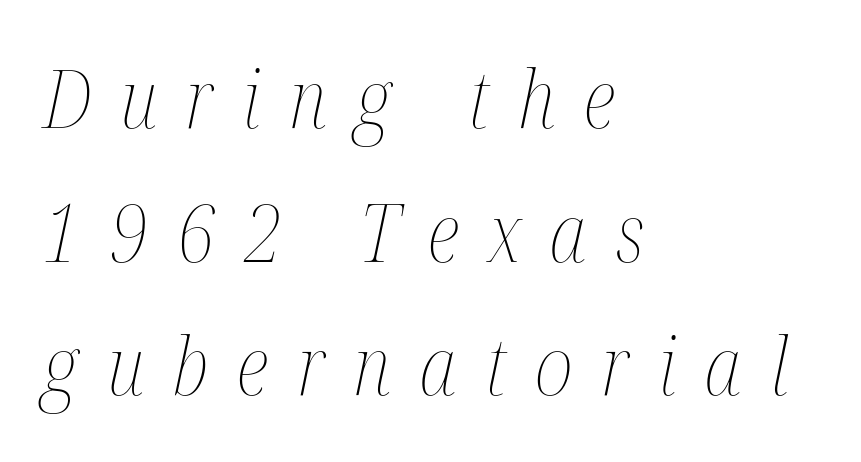
{"italic": "yes", "lean": "right", "slant_degrees": 12, "bold": "no", "weight": "thin", "width": "condensed", "stroke_contrast": "medium", "x_height": "medium", "monospaced": "no", "underline": "no", "align": "left", "line_spacing": "normal", "line_spacing_ratio": 1.67, "letter_spacing": "wide", "letter_spacing_em": 0.36, "glyph_px": 80}
